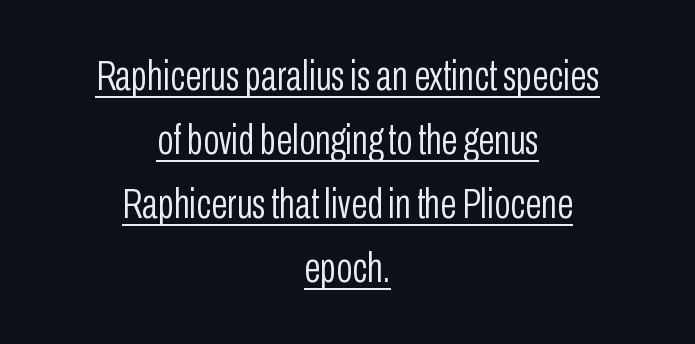
The letters sit at their default tracking, neither squeezed nor spread. The face looks like a standard text weight, possibly lighter. Casual observation: everything's sitting right in the middle. The face used here appears with an underline applied.
